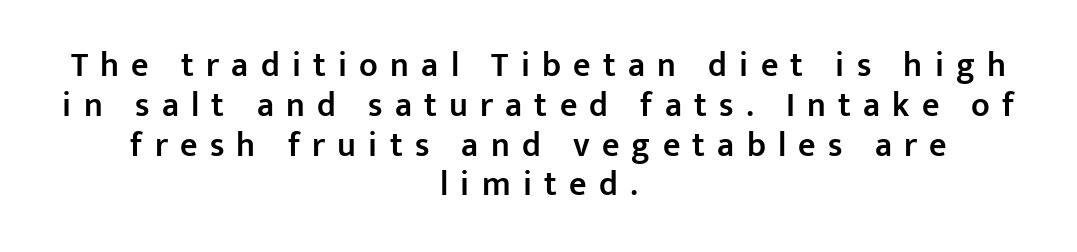
Every stem runs plumb, perpendicular to the baseline. Anything drawn beneath the words? Only blank space. These lines are centered, leaving both edges ragged. The letters advance in unequal steps, a hallmark of proportional type.
